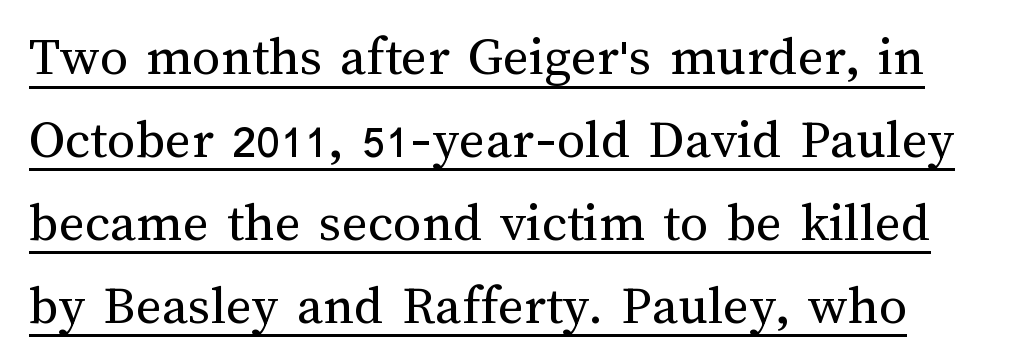
Here the designer chose a conventional face with non-uniform glyph widths. On a weight scale, this lands at 450 or below. Does extra space separate the letters? No, they use regular spacing. Interline gaps are of average width in this sample.
